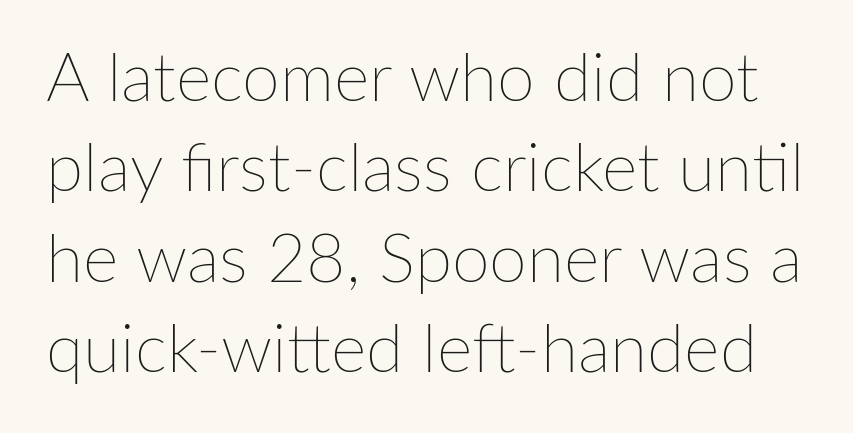
The image shows 68 px thin type, upright; set normal line spacing (1.33x), normal letter spacing, not underlined; low stroke contrast and a medium x-height.
